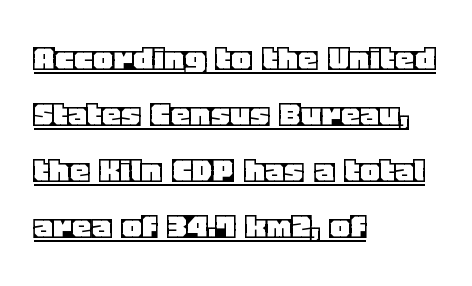
{"italic": "no", "width": "normal", "x_height": "large", "monospaced": "no", "underline": "yes", "align": "left", "line_spacing": "normal", "line_spacing_ratio": 1.44, "letter_spacing": "normal", "letter_spacing_em": 0.0, "glyph_px": 39}
